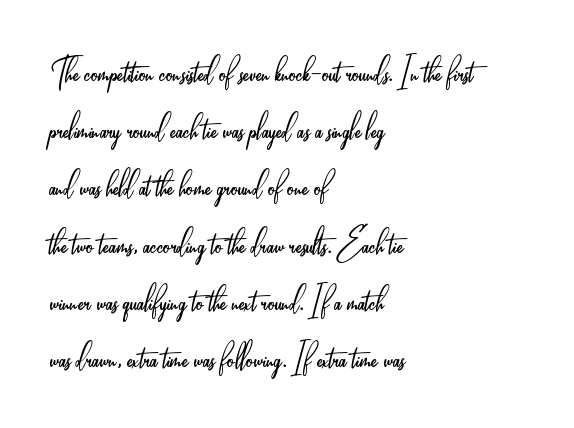
The ragged edge is on the right, which tells us the setting is flush left. What stands out about the letter spacing? Nothing — it is the standard amount. Here the designer chose a conventional face with non-uniform glyph widths. One glance says typical: line gaps are just what's usual. Stem width sits at or under what a default text font uses.
